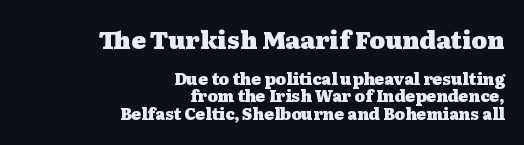
Q: Is the text bold? A: Yes.
Q: Is the text italic (slanted)? A: No, it is upright.
Q: Is the text underlined? A: No.
Q: How is the paragraph aligned? A: Right-aligned.
Q: Is the spacing between letters normal or unusually wide? A: Normal.
Q: Is the spacing between lines tight, normal or loose? A: Tight.
Q: Which block of text is set in a larger size, the first (top) or the second (bottom)? A: The first (top) one.
